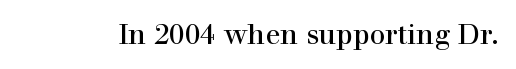
Q: Is the text bold? A: No.
Q: Is the text italic (slanted)? A: No, it is upright.
Q: Is the typeface a serif or a sans-serif typeface? A: Serif.
Q: Is the text underlined? A: No.
Q: Is the spacing between letters normal or unusually wide? A: Normal.
Q: Width (condensed, normal, or wide)? A: Normal.
Q: Stroke contrast? A: High.
Q: x-height? A: Medium.
Q: Monospaced? A: No.
